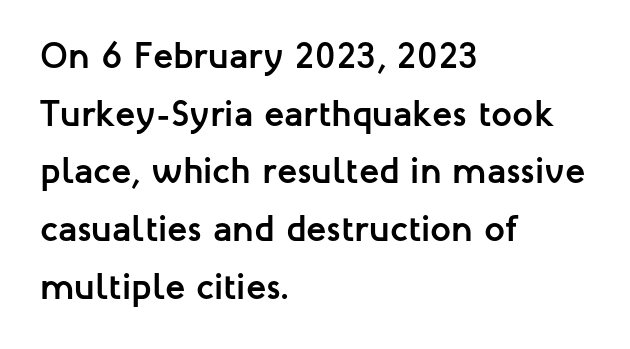
{"serif": "no", "italic": "no", "bold": "yes", "weight": "semibold", "width": "normal", "stroke_contrast": "low", "x_height": "medium", "monospaced": "no", "underline": "no", "align": "left", "line_spacing": "normal", "line_spacing_ratio": 1.56, "letter_spacing": "normal", "letter_spacing_em": 0.0, "glyph_px": 37}
